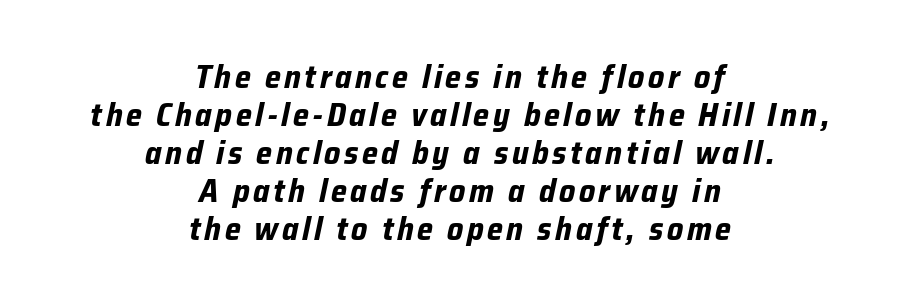
A centered setting, common on invitations and titles, is used for this passage. The space beneath each line is pristine and unruled. You'd pick this weight for a headline — it's a proper bold. This is oblique type, the kind used for emphasis or titles. Looks like regular typesetting: each glyph gets only the width it needs.
